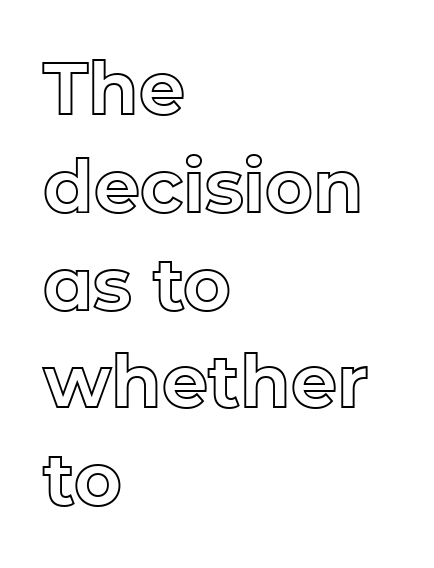
{"italic": "no", "width": "normal", "x_height": "medium", "monospaced": "no", "underline": "no", "align": "left", "line_spacing": "normal", "line_spacing_ratio": 1.34, "letter_spacing": "normal", "letter_spacing_em": 0.0, "glyph_px": 73}
